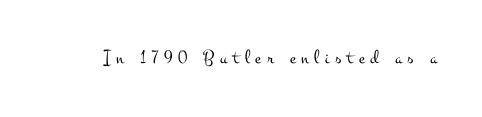
Beneath every word, the page is bare. Compared with typical body copy, the letter spacing here is much looser. Is the type heavy? It reads as light-to-regular instead.
